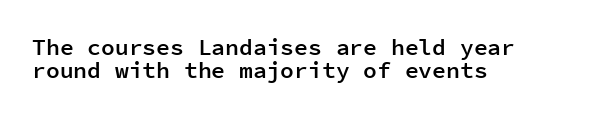
{"italic": "no", "bold": "semi", "underline": "no", "align": "left", "line_spacing": "tight", "line_spacing_ratio": 1.0, "letter_spacing": "normal", "letter_spacing_em": 0.0, "glyph_px": 23}
